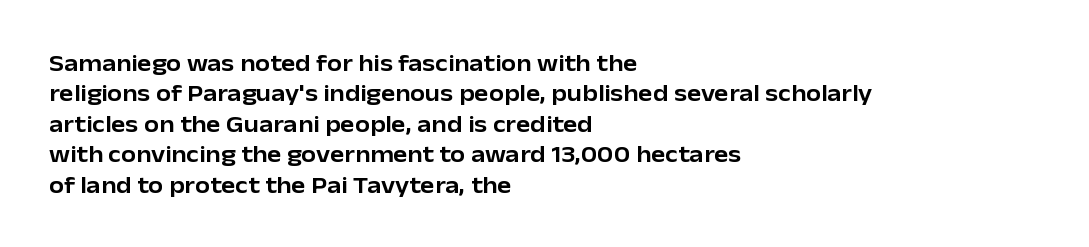
Unmarked baselines from the first word to the last. Short and long lines alike share a common starting point at left. The horizontal fit of the characters is conventional and even. Leading matches the norm, producing a regular column. In terms of posture, this sample is upright.
